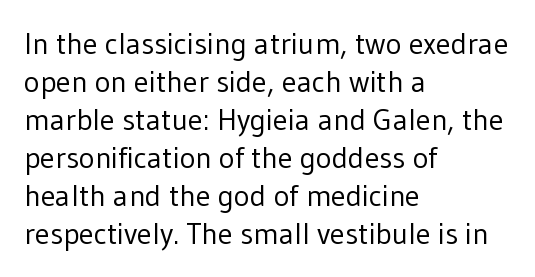
Stems and bowls with no extra thickness — not bold. You could call the tracking neutral — neither tight nor loose. Is this a fixed-width face? No — the glyphs have proportional, varying widths. The font family rendered here belongs to the sans-serif group.
